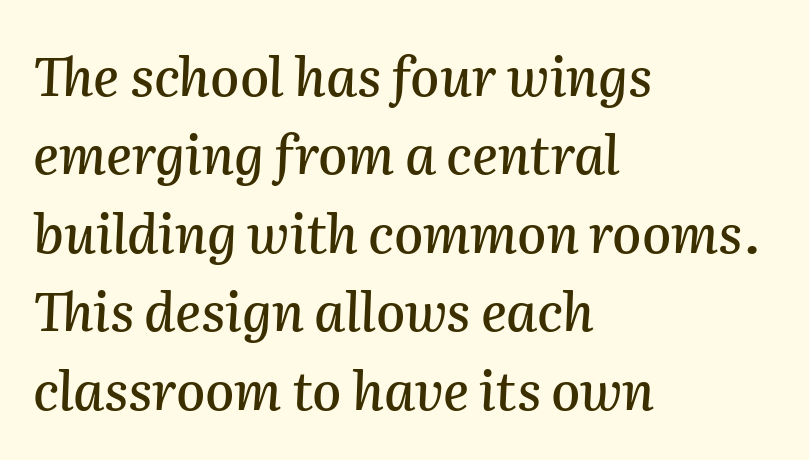
Looking at the ascenders, they clearly lean. The leading is moderate, giving the passage an even texture. Do the characters align in a grid? No, the font is proportional. Each word holds together tightly as a unit, with standard inter-letter gaps. Just letters on the line, the space beneath them empty.
